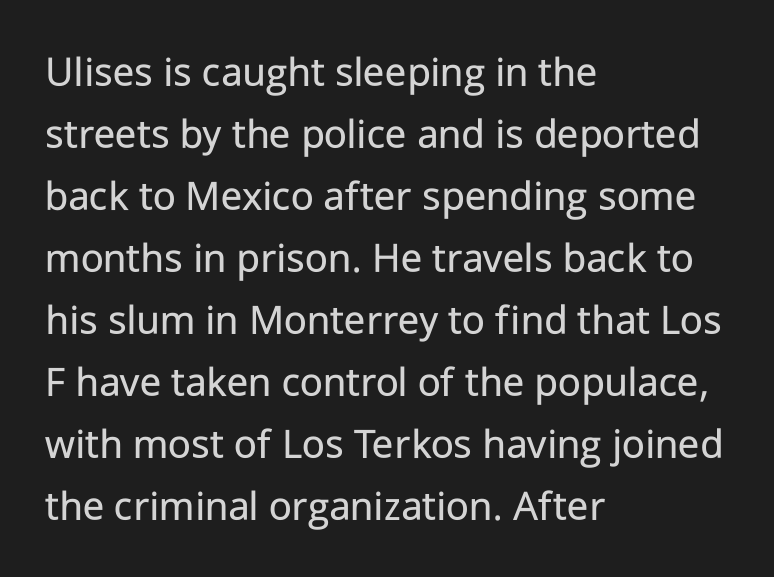
Q: Is the text bold? A: No.
Q: Is the text italic (slanted)? A: No, it is upright.
Q: Is the typeface a serif or a sans-serif typeface? A: Sans-serif.
Q: Is the text underlined? A: No.
Q: How is the paragraph aligned? A: Left-aligned.
Q: Is the spacing between letters normal or unusually wide? A: Normal.
Q: Is the spacing between lines tight, normal or loose? A: Normal.
Q: Width (condensed, normal, or wide)? A: Normal.
Q: Stroke contrast? A: Low.
Q: x-height? A: Medium.
Q: Monospaced? A: No.
